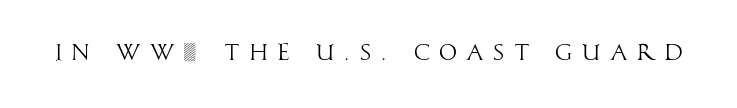
Vertical strokes here are truly vertical. The font sits on the lighter half of the weight spectrum, regular included. No word sits above an underline. Someone cranked the tracking dial way up on this one.
